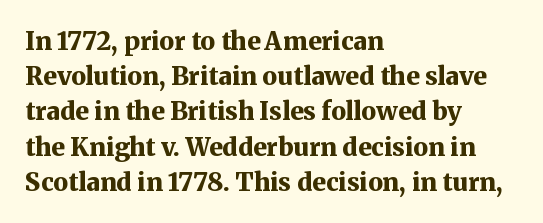
The image shows 25 px bold type, upright; set left-aligned, normal line spacing (1.41x), normal letter spacing, not underlined.
